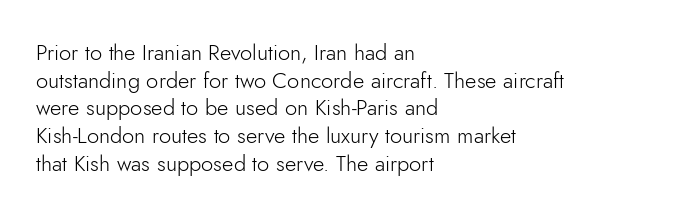
The image shows 22 px text type, upright; set left-aligned, normal line spacing (1.26x), normal letter spacing, not underlined.
